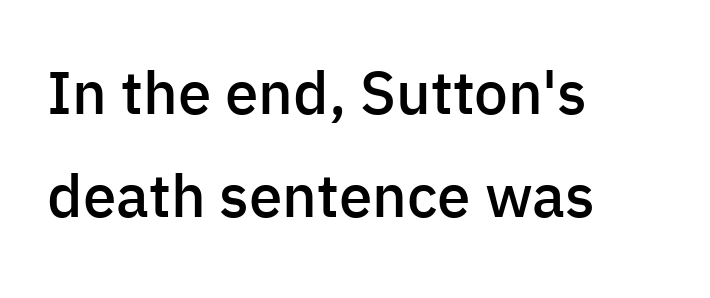
The type sits square on the baseline with zero lean. Are there feet on the stems? There aren't — it's a sans. These lines stack with their left ends in a neat column. The specimen omits any rule beneath the text block's lines.
